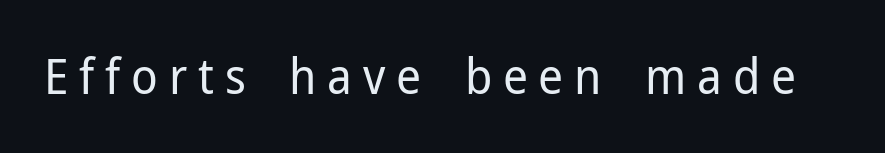
The image shows 49 px regular-weight sans-serif type, upright; set unusually wide letter spacing (+0.22 em), not underlined; low stroke contrast and a medium x-height.
